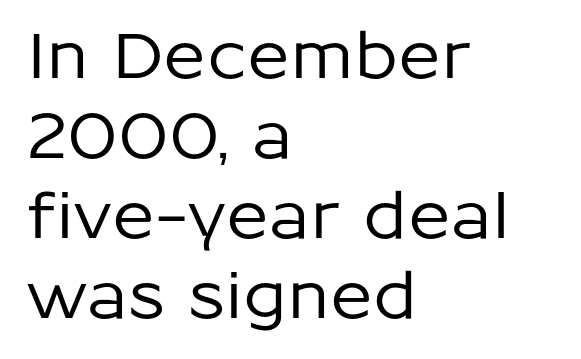
Leading matches the norm, producing a regular column. The axis of the letterforms is exactly vertical. Letter spacing: default. Nobody drew a line under any word here. Layout note: lines flush left.
